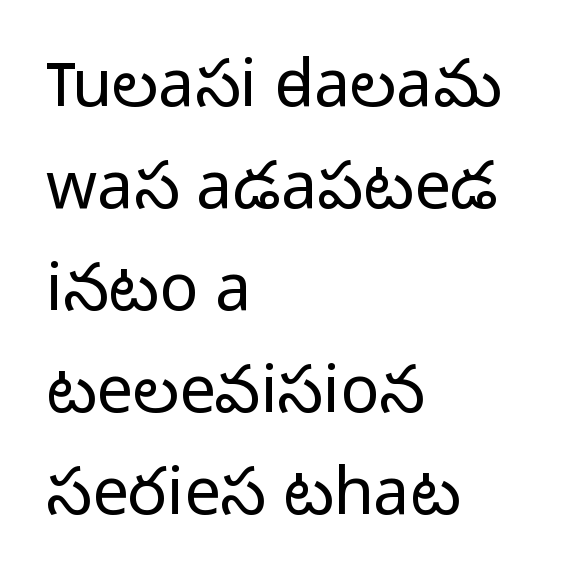
The image shows 65 px light sans-serif type, upright; set left-aligned, normal line spacing (1.57x), normal letter spacing, not underlined; low stroke contrast and a medium x-height.
